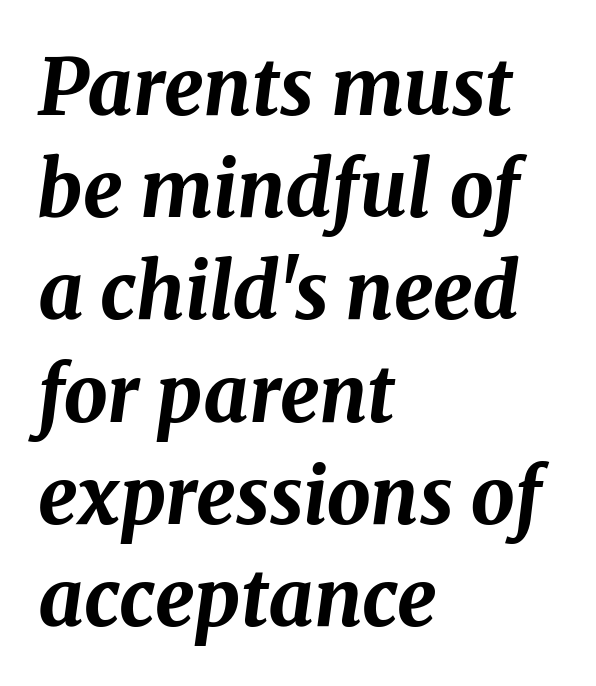
The image shows 78 px bold type, italic (leaning right); set left-aligned, normal line spacing (1.31x), normal letter spacing, not underlined; medium stroke contrast and a medium x-height.
